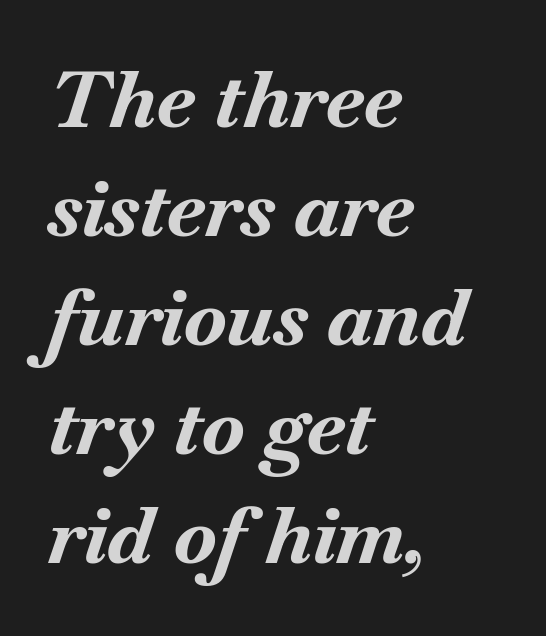
{"italic": "yes", "lean": "right", "slant_degrees": 18, "bold": "yes", "weight": "bold", "width": "normal", "stroke_contrast": "medium", "x_height": "small", "monospaced": "no", "underline": "no", "align": "left", "line_spacing": "normal", "line_spacing_ratio": 1.38, "letter_spacing": "normal", "letter_spacing_em": 0.0, "glyph_px": 79}
